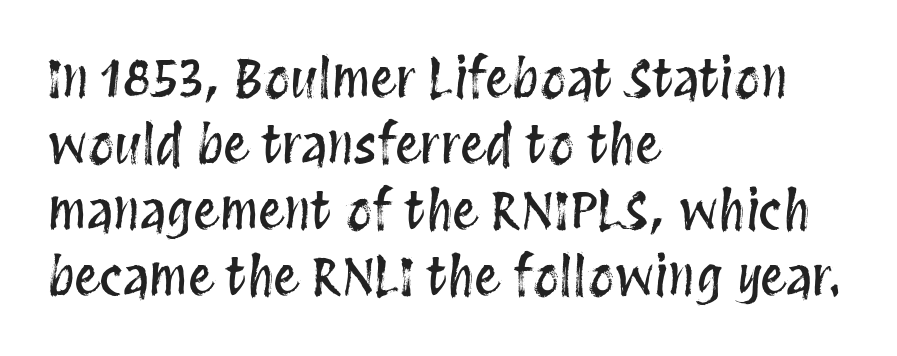
The image shows 52 px condensed type, upright; set left-aligned, normal line spacing (1.27x), normal letter spacing, not underlined; medium stroke contrast and a large x-height.
